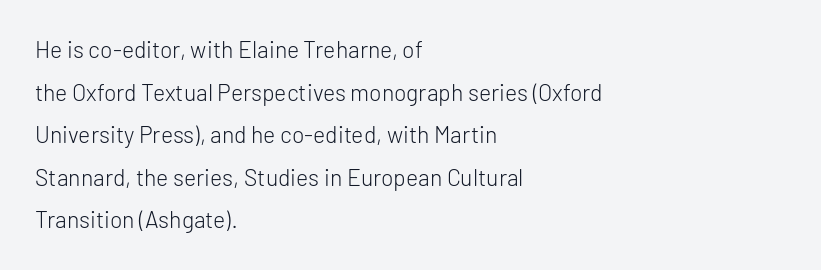
The paragraph has a hard left edge and a soft right edge. The space beneath each line is pristine and unruled. The type is set solid horizontally, with unmodified tracking. The specimen reads as upright at a glance. Each stroke keeps to a modest, everyday thickness or less.
